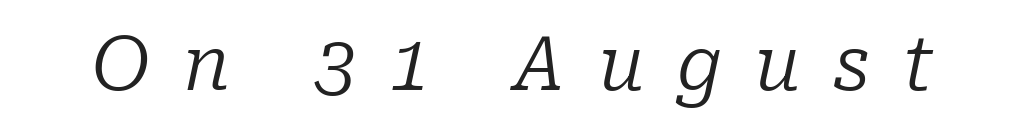
The weight would be labelled regular, book, light, or lighter still. This sample uses expanded letter spacing, leaving extra air between glyphs. The letters are slanted; this is an italic face. Proportional: the letters do not fall into vertical columns.
